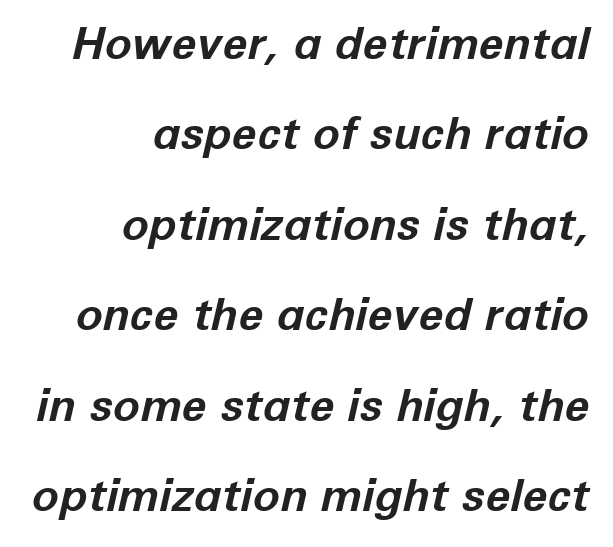
The image shows 45 px bold type, italic (leaning right); set right-aligned, loose line spacing (2.01x), normal letter spacing, not underlined; low stroke contrast and a medium x-height.
